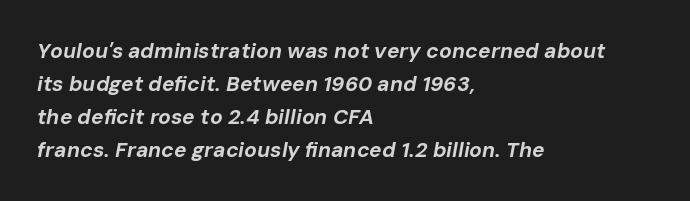
Q: Is the text bold? A: Yes.
Q: Is the text italic (slanted)? A: Yes, it leans right by about 10 degrees.
Q: Is the text underlined? A: No.
Q: How is the paragraph aligned? A: Left-aligned.
Q: Is the spacing between letters normal or unusually wide? A: Normal.
Q: Is the spacing between lines tight, normal or loose? A: Normal.
